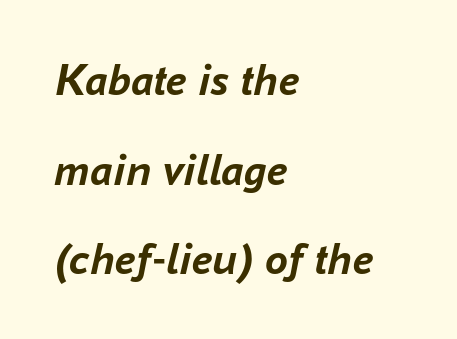
Airy leading. Every row of glyphs begins at an identical x-position on the left. Yep, that's italic — everything's leaning. Rule under the text: the space is simply empty. Spacing between characters is what you'd get straight out of the box. The passage shown is emphatically bold.
